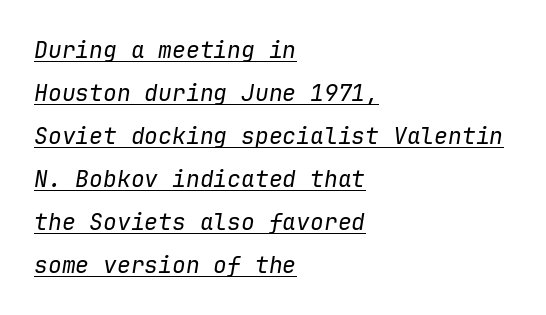
Spacing between characters is what you'd get straight out of the box. Stem width sits at or under what a default text font uses. These characters rest on top of a visible drawn line. You can tell it's italic because the verticals aren't actually vertical.
